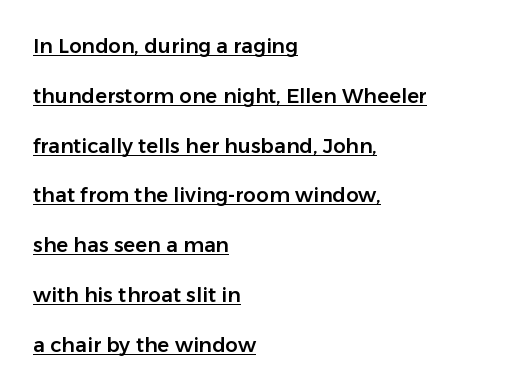
The image shows 20 px text type, upright; set left-aligned, loose line spacing (2.49x), normal letter spacing, underlined.
